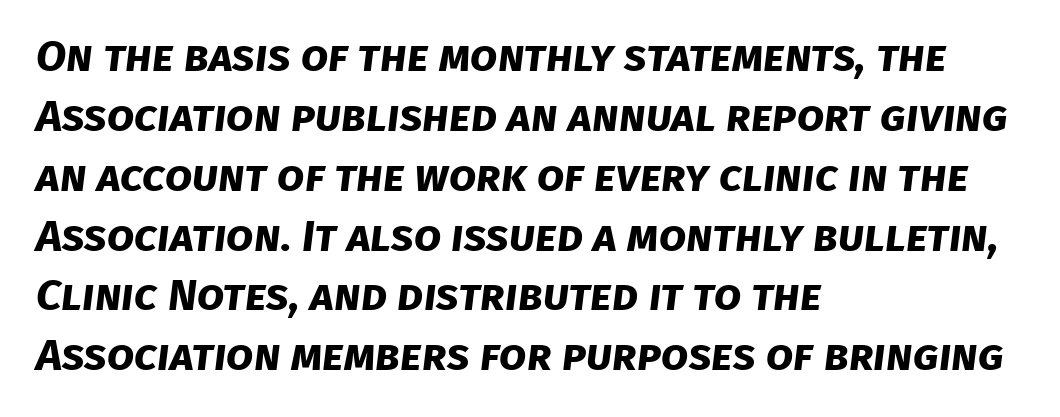
Q: Is the text bold? A: Yes.
Q: Is the typeface a serif or a sans-serif typeface? A: Sans-serif.
Q: Is the text underlined? A: No.
Q: How is the paragraph aligned? A: Left-aligned.
Q: Is the spacing between letters normal or unusually wide? A: Normal.
Q: Is the spacing between lines tight, normal or loose? A: Normal.
Q: Width (condensed, normal, or wide)? A: Normal.
Q: Stroke contrast? A: Low.
Q: x-height? A: Large.
Q: Monospaced? A: No.
